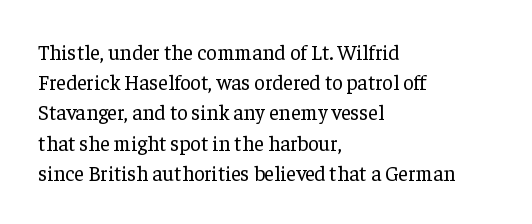
{"italic": "no", "bold": "no", "underline": "no", "align": "left", "line_spacing": "normal", "line_spacing_ratio": 1.44, "letter_spacing": "normal", "letter_spacing_em": 0.0, "glyph_px": 21}
